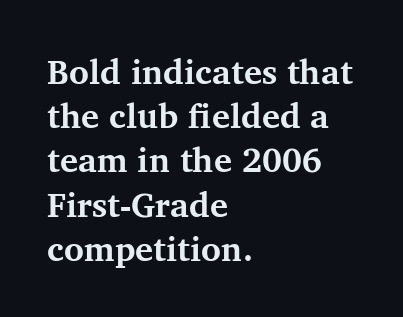
{"serif": "yes", "italic": "no", "bold": "yes", "weight": "bold", "width": "normal", "stroke_contrast": "medium", "x_height": "medium", "monospaced": "no", "underline": "no", "align": "left", "line_spacing": "normal", "line_spacing_ratio": 1.3, "letter_spacing": "normal", "letter_spacing_em": 0.0, "glyph_px": 34}
